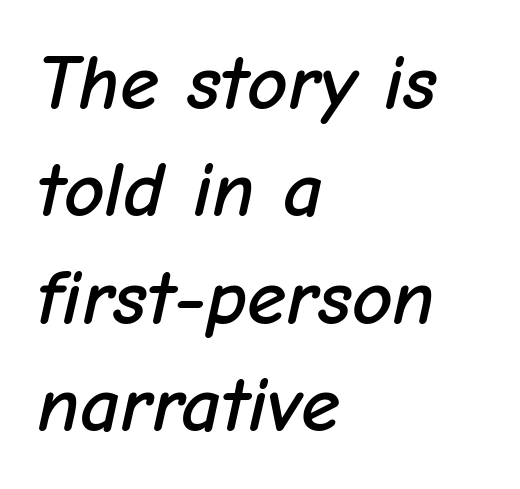
The image shows 79 px text type, italic (leaning right); set left-aligned, normal line spacing (1.36x), normal letter spacing, not underlined; low stroke contrast and a medium x-height.
